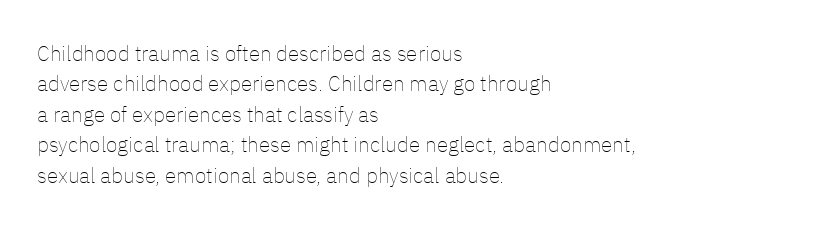
{"italic": "no", "bold": "no", "underline": "no", "align": "left", "line_spacing": "normal", "line_spacing_ratio": 1.45, "letter_spacing": "normal", "letter_spacing_em": 0.0, "glyph_px": 21}
